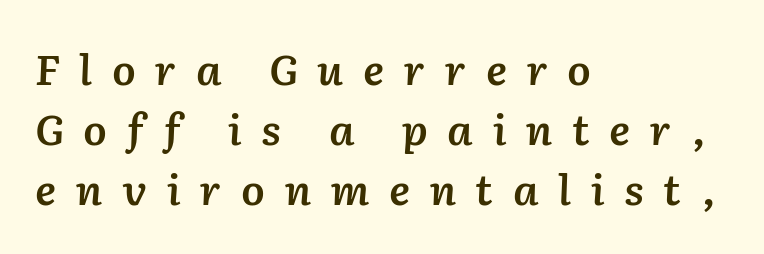
The image shows 42 px semibold type, italic (leaning right); set left-aligned, normal line spacing (1.43x), unusually wide letter spacing (+0.47 em), not underlined; low stroke contrast and a medium x-height.
